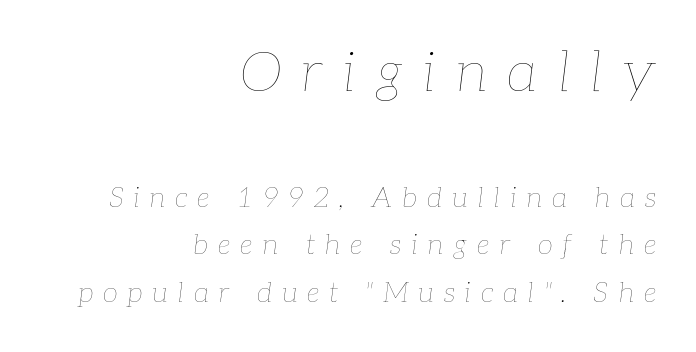
{"italic": "yes", "lean": "right", "slant_degrees": 7, "bold": "no", "weight": "thin", "width": "normal", "stroke_contrast": "low", "x_height": "medium", "monospaced": "no", "underline": "no", "align": "right", "line_spacing_ratio": 1.71, "letter_spacing": "wide", "letter_spacing_em": 0.35, "larger_block": "first", "size_ratio": 2.0, "glyph_px": 56}
